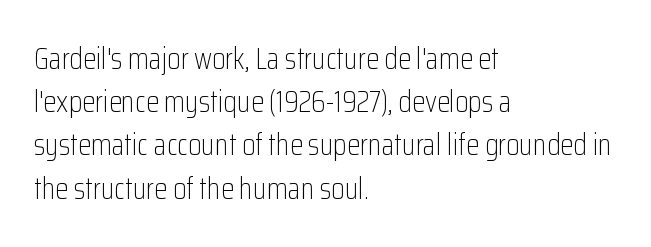
Upright lettering throughout. The space beneath each line is pristine and unruled. Honestly, the letter spacing is just normal — you wouldn't notice it. The designer went with a sans here, leaving each stem footless. Vertical stems look standard width or narrower in stroke.
